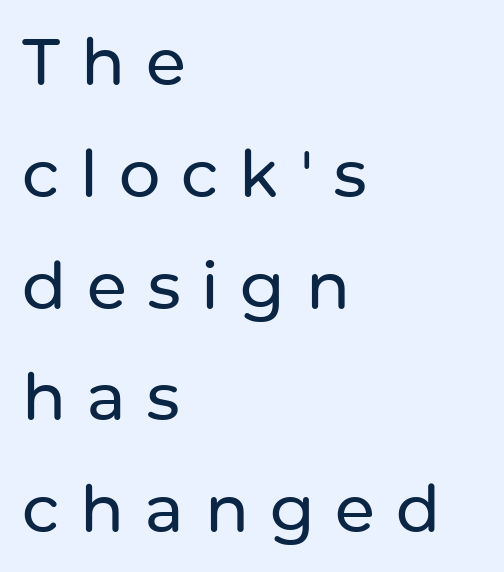
Alignment: flush left. The string is rendered with underlining switched off. This sample uses a sans-serif face. Characters remain perfectly vertical along every line. These lines are rendered in a variable-pitch font. The letterforms stand isolated, each surrounded by extra space.
